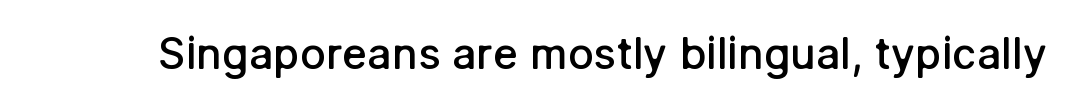
The image shows 43 px semibold sans-serif type, upright; set normal letter spacing, not underlined; low stroke contrast and a medium x-height.
